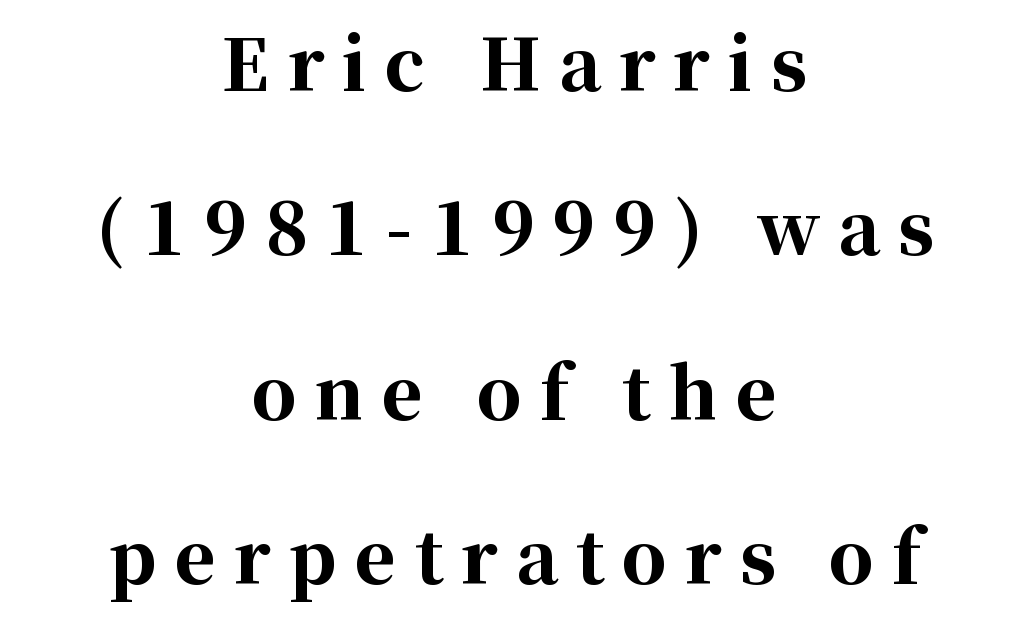
The image shows 70 px bold serif type, upright; set centered, loose line spacing (2.35x), unusually wide letter spacing (+0.26 em), not underlined; high stroke contrast and a medium x-height.
